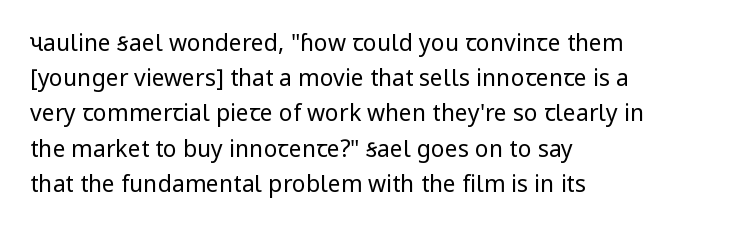
A typesetter would call this leading conventional body-copy spacing. Casual observation: everything's shoved over to the left. Counters stay open thanks to moderate or lighter strokes. The lettering stays uniformly vertical, giving the passage a roman look. No extra tracking has been applied to these lines. The gap between lines stays unmarked.
